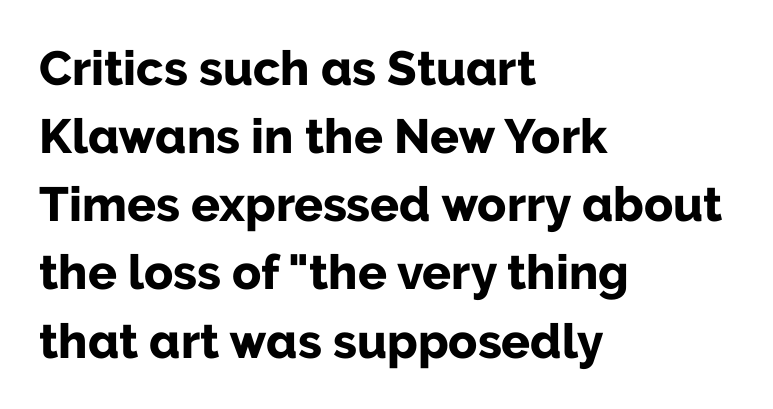
{"serif": "no", "italic": "no", "bold": "yes", "weight": "bold", "width": "normal", "stroke_contrast": "low", "x_height": "medium", "monospaced": "no", "underline": "no", "align": "left", "line_spacing": "normal", "line_spacing_ratio": 1.42, "letter_spacing": "normal", "letter_spacing_em": 0.0, "glyph_px": 48}
